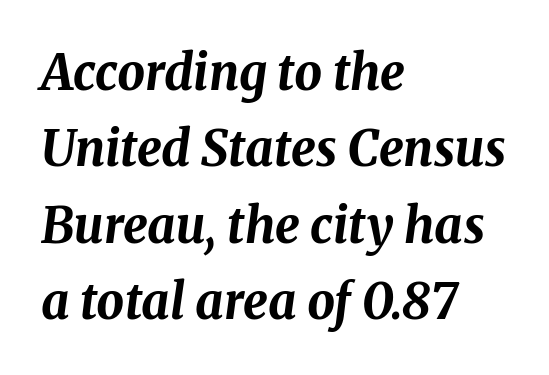
Q: Is the text bold? A: Yes.
Q: Is the text italic (slanted)? A: Yes, it leans right by about 8 degrees.
Q: Is the text underlined? A: No.
Q: How is the paragraph aligned? A: Left-aligned.
Q: Is the spacing between letters normal or unusually wide? A: Normal.
Q: Is the spacing between lines tight, normal or loose? A: Normal.
Q: Width (condensed, normal, or wide)? A: Normal.
Q: Stroke contrast? A: Medium.
Q: x-height? A: Medium.
Q: Monospaced? A: No.
